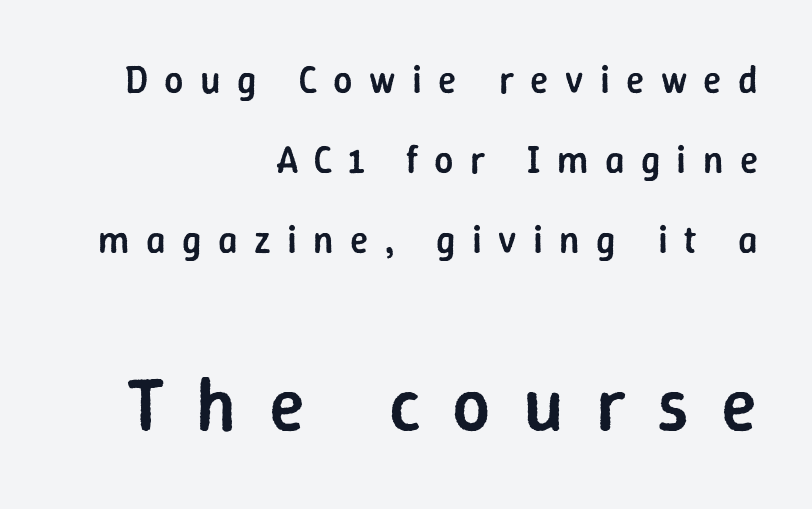
Q: Is the text bold? A: Semi-bold.
Q: Is the text italic (slanted)? A: No, it is upright.
Q: Is the typeface a serif or a sans-serif typeface? A: Sans-serif.
Q: Is the text underlined? A: No.
Q: How is the paragraph aligned? A: Right-aligned.
Q: Is the spacing between letters normal or unusually wide? A: Unusually wide.
Q: Is the spacing between lines tight, normal or loose? A: Loose.
Q: Which block of text is set in a larger size, the first (top) or the second (bottom)? A: The second (bottom) one.
Q: Width (condensed, normal, or wide)? A: Normal.
Q: Stroke contrast? A: Low.
Q: x-height? A: Medium.
Q: Monospaced? A: No.
